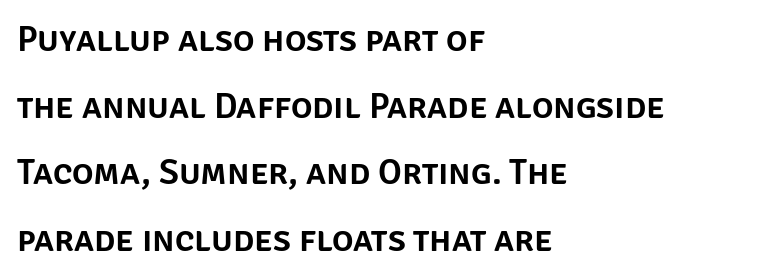
The image shows 36 px sans-serif type, upright; set left-aligned, line spacing 1.85x, normal letter spacing, not underlined; low stroke contrast and a large x-height.
